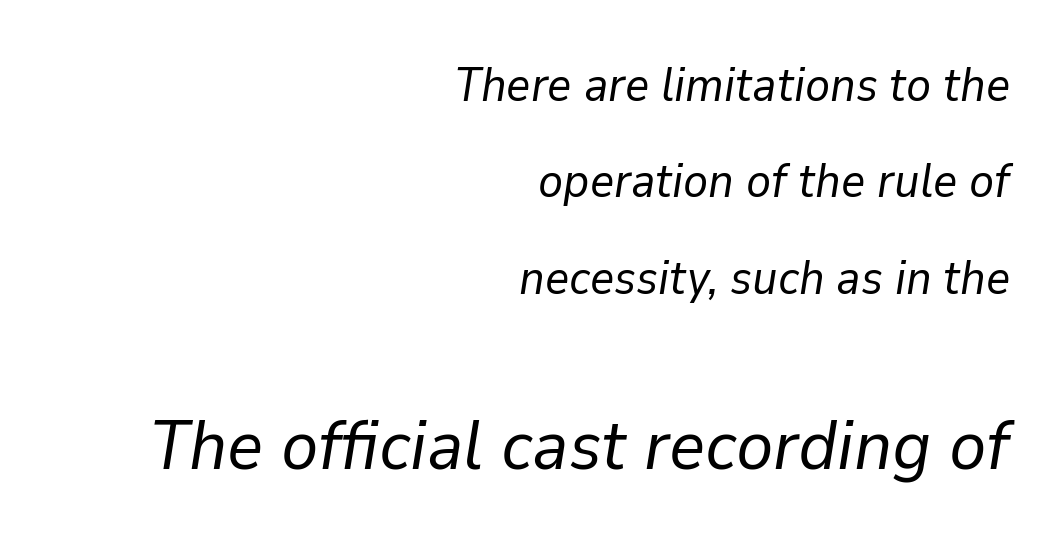
Q: Is the text bold? A: No.
Q: Is the text italic (slanted)? A: Yes, it leans right by about 9 degrees.
Q: Is the text underlined? A: No.
Q: How is the paragraph aligned? A: Right-aligned.
Q: Is the spacing between letters normal or unusually wide? A: Normal.
Q: Is the spacing between lines tight, normal or loose? A: Loose.
Q: Which block of text is set in a larger size, the first (top) or the second (bottom)? A: The second (bottom) one.
Q: Width (condensed, normal, or wide)? A: Normal.
Q: Stroke contrast? A: Low.
Q: x-height? A: Medium.
Q: Monospaced? A: No.
